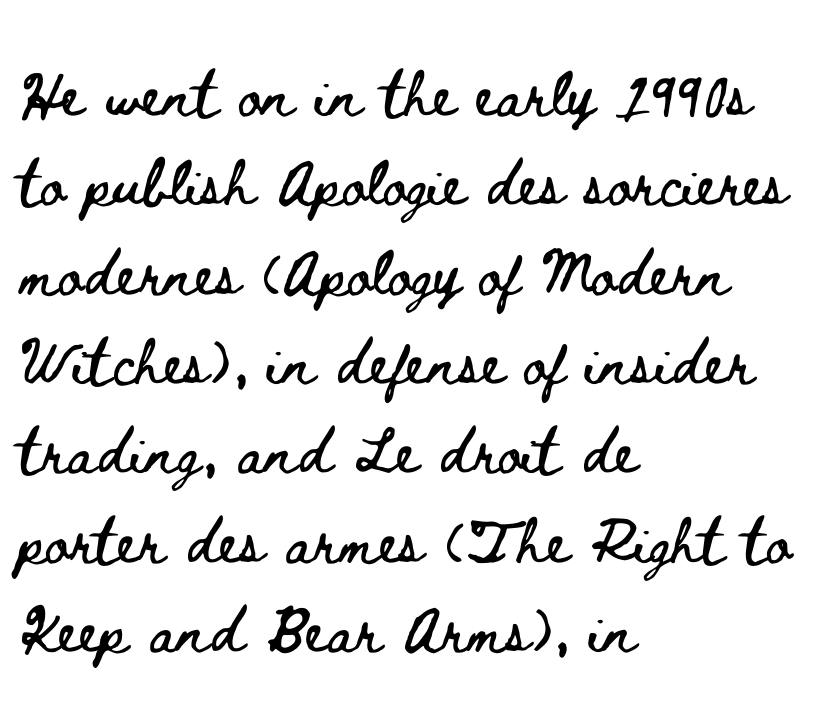
The image shows 58 px wide type; set left-aligned, normal line spacing (1.54x), normal letter spacing, not underlined; low stroke contrast and a small x-height.
